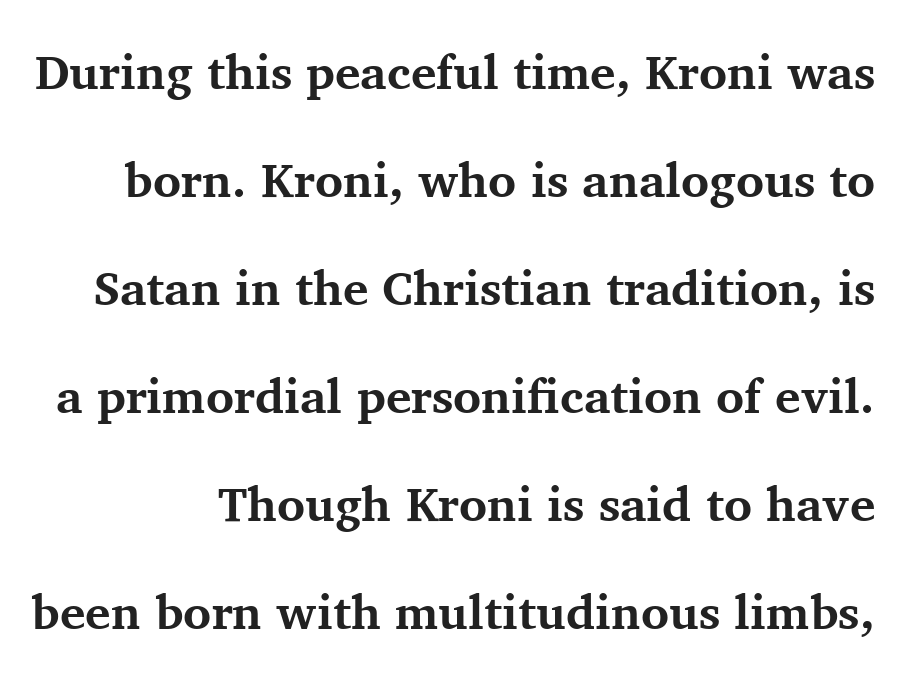
The image shows 48 px bold serif type, upright; set loose line spacing (2.25x), normal letter spacing, not underlined; medium stroke contrast and a medium x-height.
